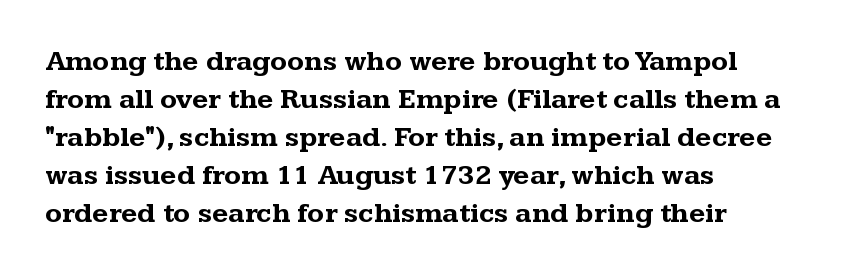
{"serif": "yes", "italic": "no", "bold": "yes", "weight": "bold", "width": "wide", "stroke_contrast": "medium", "x_height": "medium", "monospaced": "no", "underline": "no", "align": "left", "line_spacing": "normal", "line_spacing_ratio": 1.36, "letter_spacing": "normal", "letter_spacing_em": 0.0, "glyph_px": 28}
